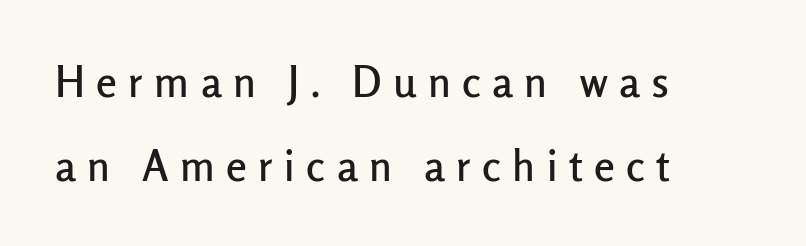
{"serif": "no", "italic": "no", "width": "normal", "stroke_contrast": "low", "x_height": "medium", "monospaced": "no", "underline": "no", "align": "left", "line_spacing": "loose", "line_spacing_ratio": 1.99, "letter_spacing": "wide", "letter_spacing_em": 0.27, "glyph_px": 42}
